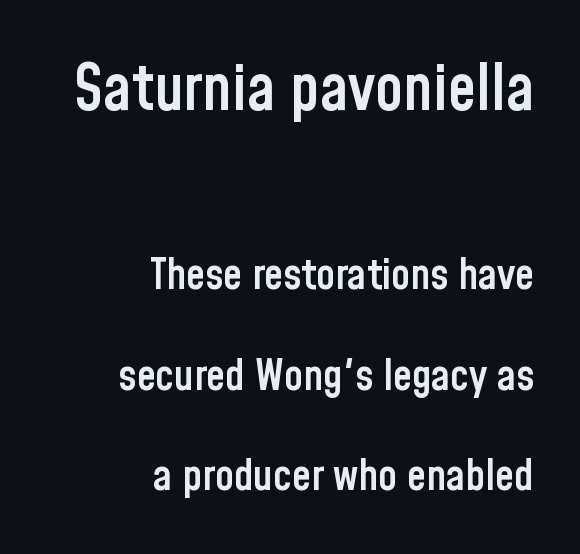
The axis of the letterforms is exactly vertical. Moderately thickened strokes mark this as semibold type. Words float on clear page, feet unadorned. Is this a fixed-width face? No — the glyphs have proportional, varying widths. Visually the block forms a straight wall on the right and a jagged coastline on the left.
